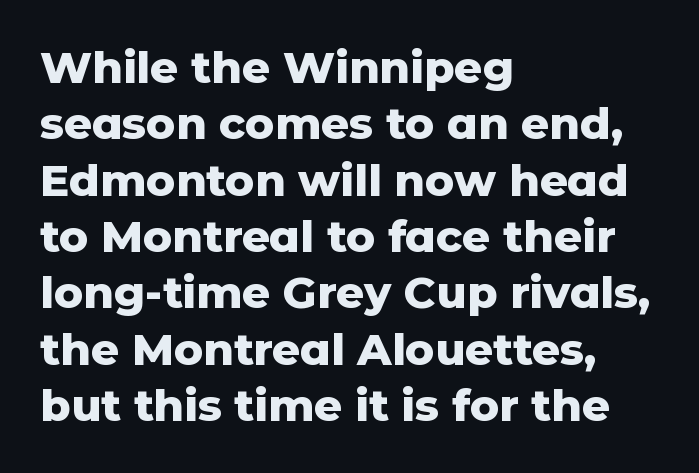
{"serif": "no", "italic": "no", "bold": "yes", "weight": "heavy", "width": "normal", "stroke_contrast": "low", "x_height": "medium", "monospaced": "no", "underline": "no", "align": "left", "line_spacing": "normal", "line_spacing_ratio": 1.28, "letter_spacing": "normal", "letter_spacing_em": 0.0, "glyph_px": 44}
